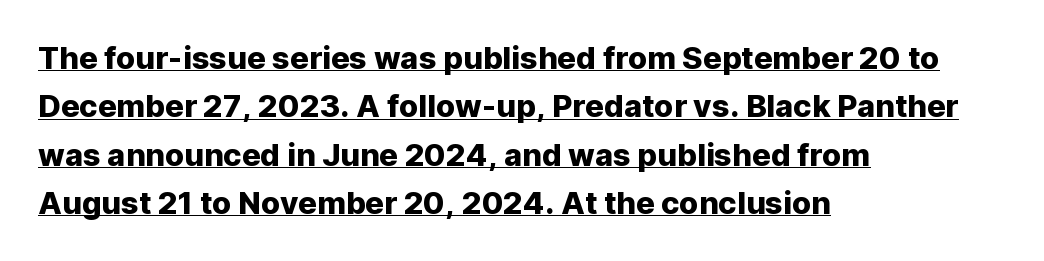
{"serif": "no", "italic": "no", "width": "normal", "stroke_contrast": "low", "x_height": "medium", "monospaced": "no", "underline": "yes", "align": "left", "line_spacing": "normal", "line_spacing_ratio": 1.56, "letter_spacing": "normal", "letter_spacing_em": 0.0, "glyph_px": 31}
